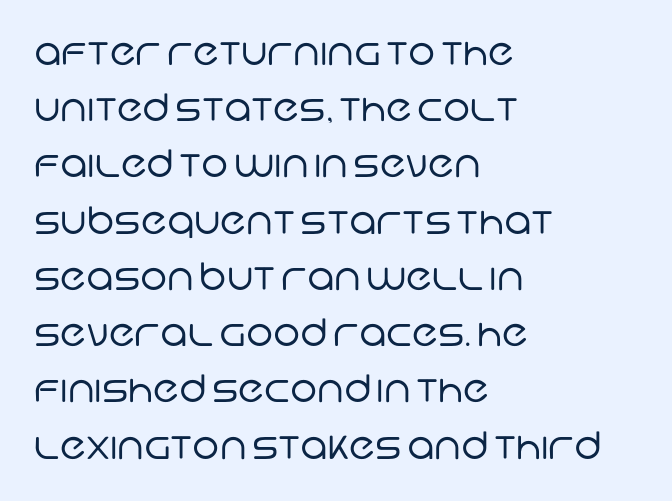
{"serif": "no", "bold": "no", "weight": "regular", "width": "normal", "stroke_contrast": "low", "x_height": "large", "monospaced": "no", "underline": "no", "align": "left", "line_spacing": "normal", "line_spacing_ratio": 1.48, "letter_spacing": "normal", "letter_spacing_em": 0.0, "glyph_px": 38}
